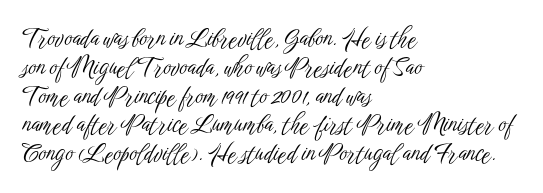
{"bold": "no", "underline": "no", "align": "left", "line_spacing_ratio": 1.2, "letter_spacing": "normal", "letter_spacing_em": 0.0, "glyph_px": 24}
